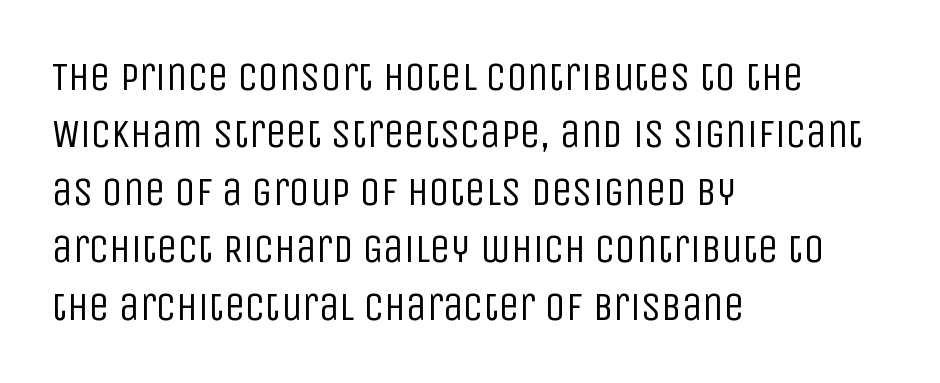
The image shows 41 px regular-weight, condensed sans-serif type, upright; set left-aligned, normal line spacing (1.4x), normal letter spacing, not underlined; low stroke contrast and a large x-height.
